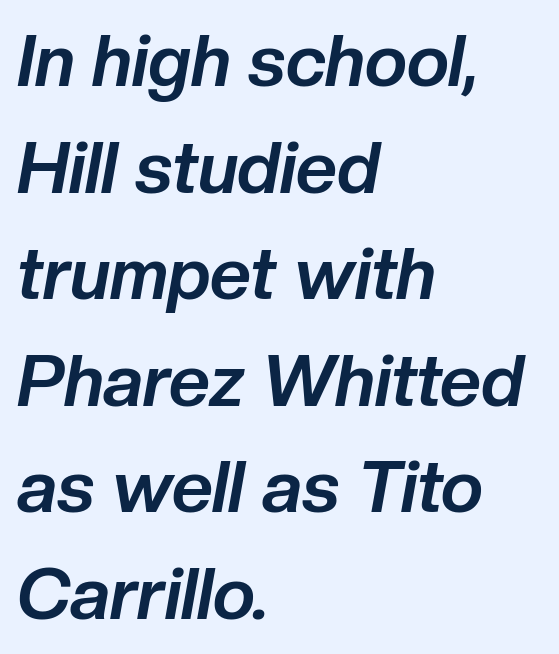
The passage shown is typed in a proportional face where columns would drift. Baseline-to-baseline distance is the conventional proportion of letter height. The glyphs have the mass of a bold cut. The face used here has a pronounced slope to its letters. Only glyphs here, with clear space below each row.
